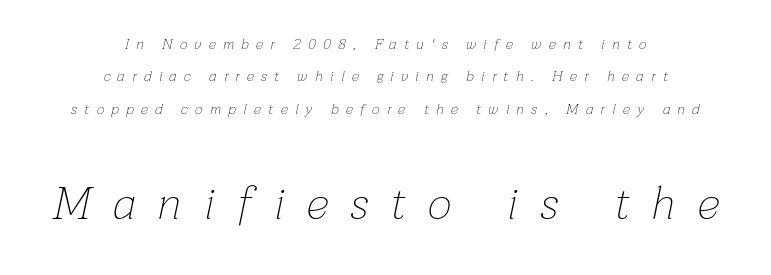
The image shows 46 px thin type, italic (leaning right); set centered, loose line spacing (2.16x), unusually wide letter spacing (+0.49 em), not underlined; the second (bottom) block is 3.07x larger; low stroke contrast and a medium x-height.
